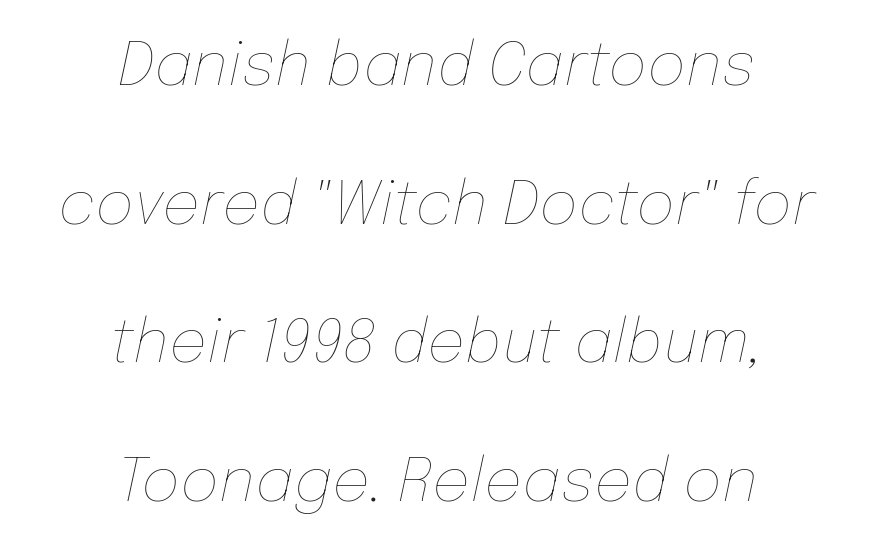
Q: Is the text bold? A: No.
Q: Is the text italic (slanted)? A: Yes, it leans right by about 12 degrees.
Q: Is the text underlined? A: No.
Q: How is the paragraph aligned? A: Centered.
Q: Is the spacing between letters normal or unusually wide? A: Normal.
Q: Is the spacing between lines tight, normal or loose? A: Loose.
Q: Width (condensed, normal, or wide)? A: Normal.
Q: Stroke contrast? A: Low.
Q: x-height? A: Medium.
Q: Monospaced? A: No.
